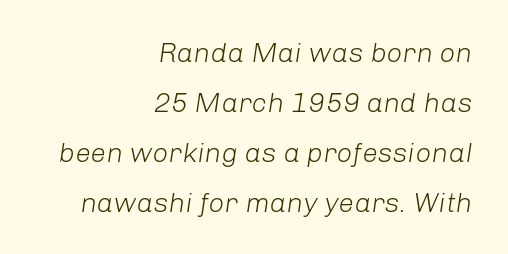
{"italic": "yes", "lean": "right", "slant_degrees": 8, "bold": "no", "weight": "light", "width": "normal", "stroke_contrast": "low", "x_height": "medium", "monospaced": "no", "underline": "no", "align": "right", "line_spacing_ratio": 1.78, "letter_spacing": "normal", "letter_spacing_em": 0.0, "glyph_px": 28}
